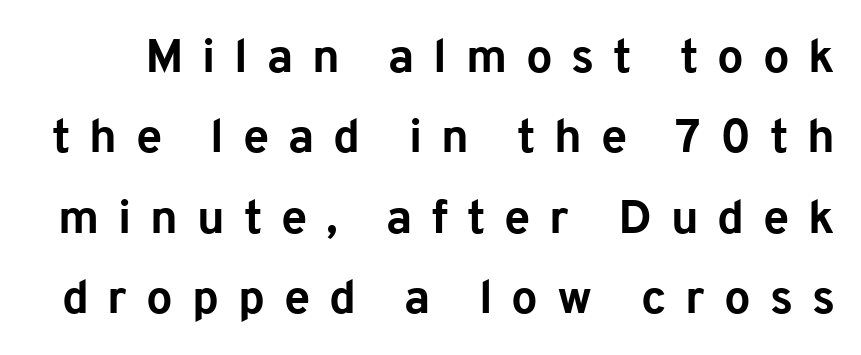
{"serif": "no", "italic": "no", "bold": "yes", "weight": "bold", "width": "normal", "stroke_contrast": "low", "x_height": "medium", "monospaced": "no", "underline": "no", "line_spacing_ratio": 1.71, "letter_spacing": "wide", "letter_spacing_em": 0.4, "glyph_px": 47}
